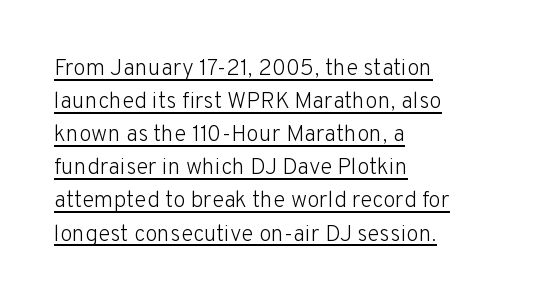
The image shows 23 px text type, upright; set left-aligned, normal line spacing (1.44x), normal letter spacing, underlined.
